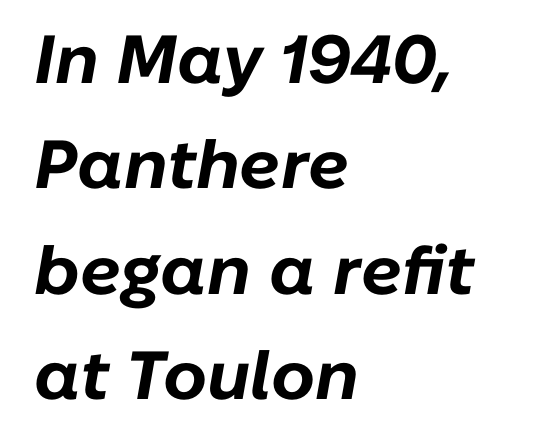
The strokes are fattened all the way to bold. The axis of the letterforms is tilted away from vertical. Inter-character spacing is left at the font's built-in metrics. This sample has the flowing, uneven cadence of proportional lettering. Honestly, the row spacing looks completely unremarkable.
